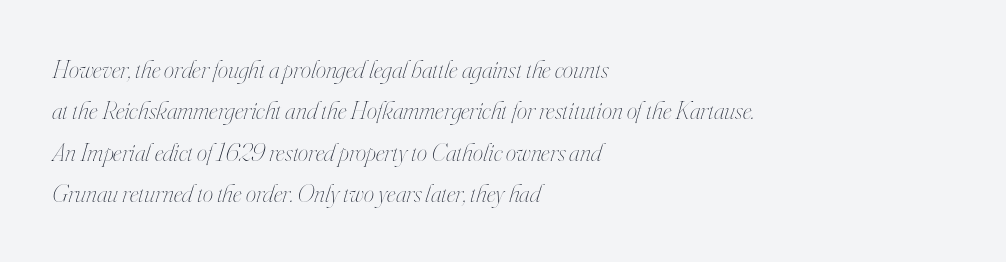
The image shows 26 px text type, italic (leaning right); set left-aligned, normal line spacing (1.59x), normal letter spacing, not underlined.
